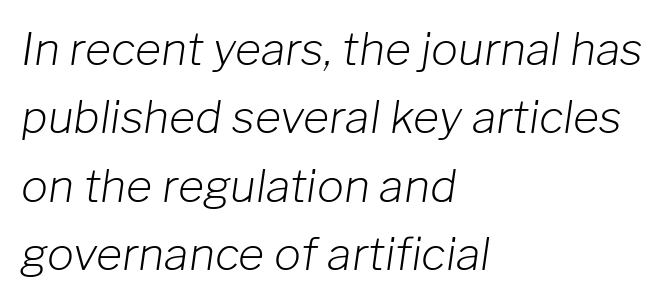
The image shows 45 px light type, italic (leaning right); set left-aligned, normal line spacing (1.52x), normal letter spacing, not underlined; low stroke contrast and a medium x-height.
